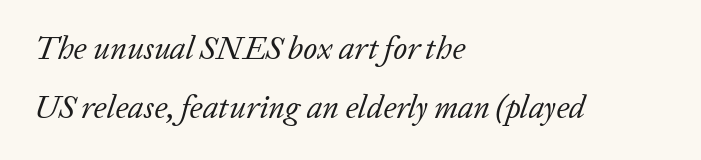
{"serif": "yes", "italic": "yes", "lean": "right", "slant_degrees": 20, "bold": "no", "weight": "regular", "width": "normal", "stroke_contrast": "low", "x_height": "medium", "monospaced": "no", "underline": "no", "align": "left", "line_spacing_ratio": 1.83, "letter_spacing": "normal", "letter_spacing_em": 0.0, "glyph_px": 32}
